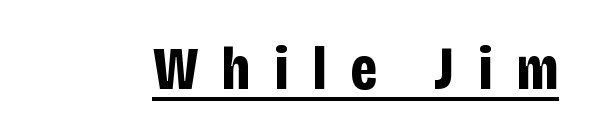
The image shows 60 px bold, condensed sans-serif type, upright; set unusually wide letter spacing (+0.39 em), underlined; low stroke contrast and a large x-height.
